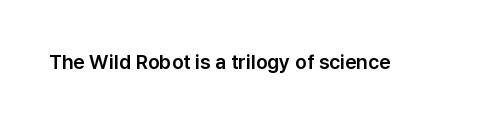
These lines keep a tight, regular rhythm from letter to letter. Unmarked baselines from the first word to the last. Italic: no, the glyphs are upright roman.
